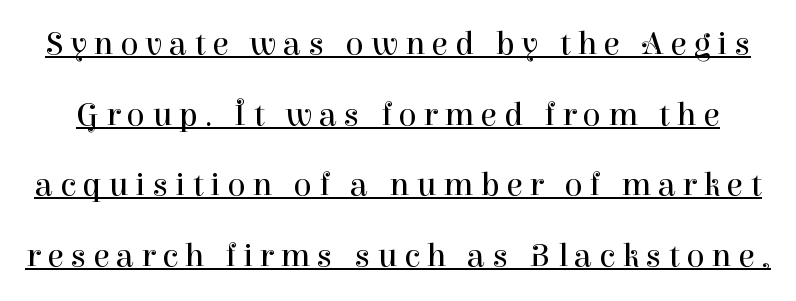
The image shows 34 px regular-weight serif type, upright; set loose line spacing (2.08x), unusually wide letter spacing (+0.2 em), underlined; high stroke contrast and a medium x-height.
